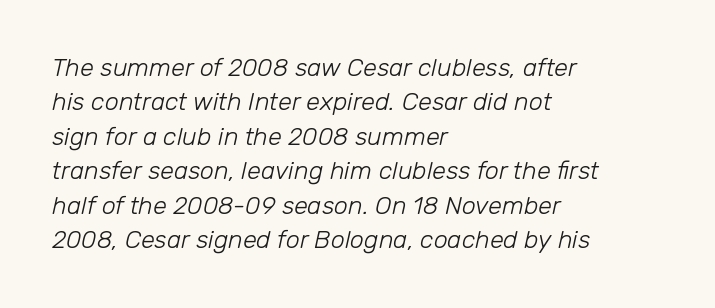
There is no visible air inserted between adjacent glyphs. The typography opts for an oblique posture over an upright one. Horizontal alignment here is leftward, the default for most running prose. Regular leading.
